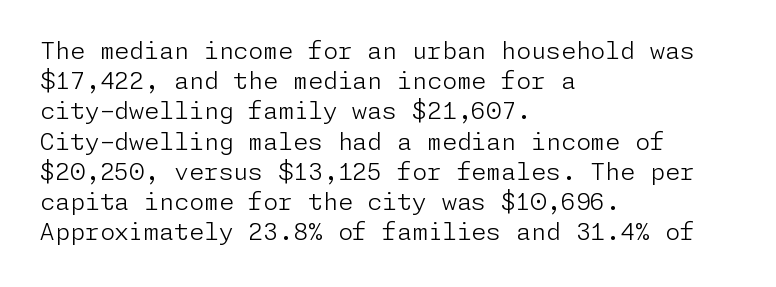
{"italic": "no", "bold": "no", "underline": "no", "align": "left", "line_spacing": "normal", "line_spacing_ratio": 1.26, "letter_spacing": "normal", "letter_spacing_em": 0.0, "glyph_px": 24}
